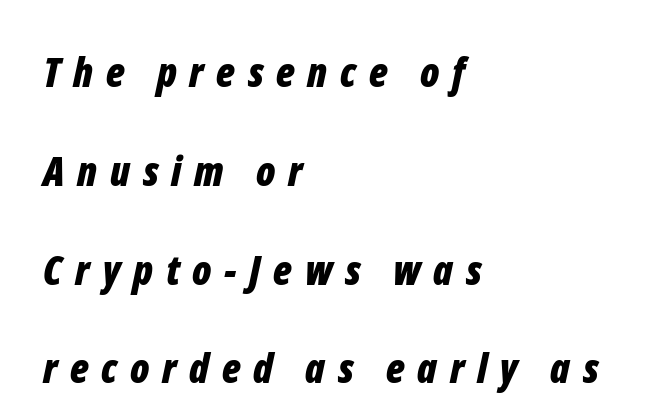
The passage shown leans; its letterforms are oblique. Chunky letters — that's bold for sure. The ragged edge is on the right, which tells us the setting is flush left. Here the designer chose a conventional face with non-uniform glyph widths. The rendering uses a large line-height, opening up the rows.
